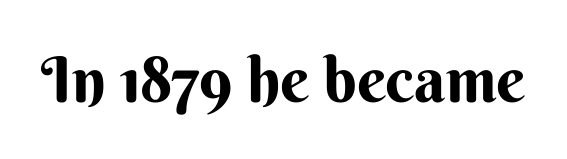
{"serif": "no", "italic": "no", "width": "normal", "stroke_contrast": "medium", "x_height": "small", "monospaced": "no", "underline": "no", "letter_spacing": "normal", "letter_spacing_em": 0.0, "glyph_px": 63}
